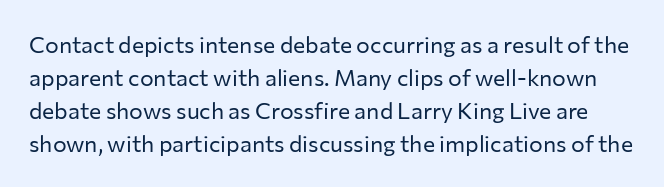
Q: Is the text bold? A: No.
Q: Is the text italic (slanted)? A: No, it is upright.
Q: Is the text underlined? A: No.
Q: Is the spacing between letters normal or unusually wide? A: Normal.
Q: Is the spacing between lines tight, normal or loose? A: Normal.
